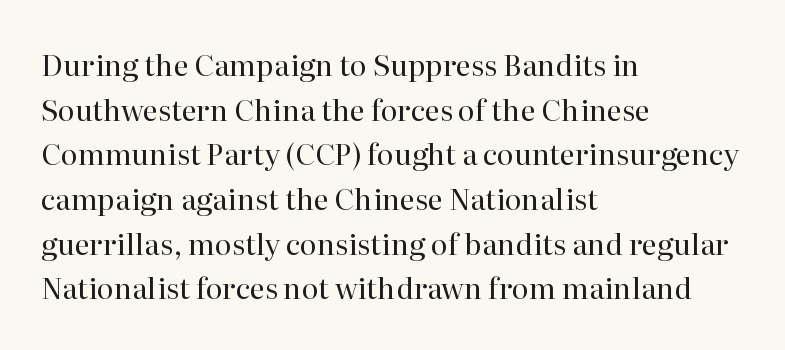
Q: Is the text bold? A: No.
Q: Is the text italic (slanted)? A: No, it is upright.
Q: Is the typeface a serif or a sans-serif typeface? A: Serif.
Q: Is the text underlined? A: No.
Q: How is the paragraph aligned? A: Left-aligned.
Q: Is the spacing between letters normal or unusually wide? A: Normal.
Q: Is the spacing between lines tight, normal or loose? A: Normal.
Q: Width (condensed, normal, or wide)? A: Normal.
Q: Stroke contrast? A: High.
Q: x-height? A: Medium.
Q: Monospaced? A: No.
